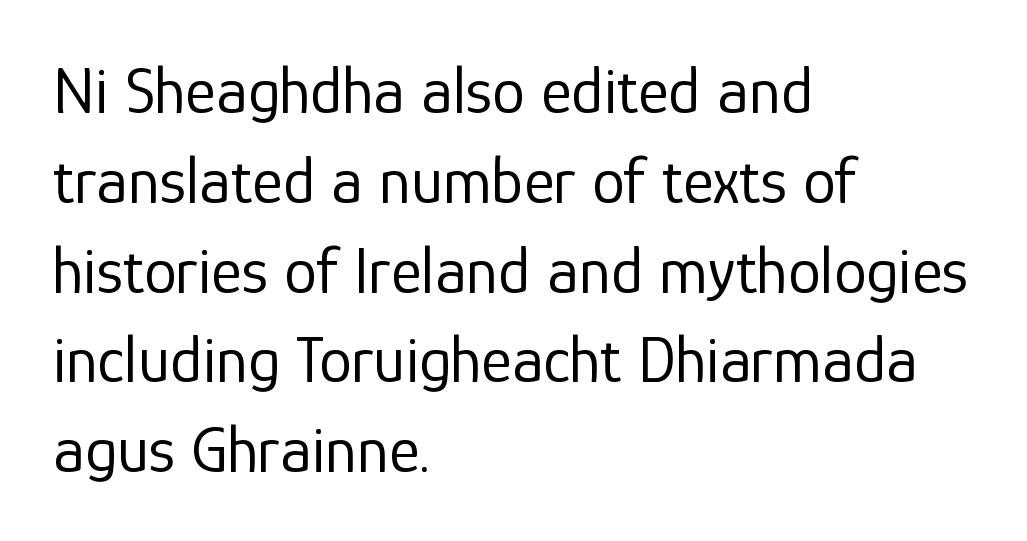
{"serif": "no", "italic": "no", "bold": "no", "weight": "regular", "width": "normal", "stroke_contrast": "low", "x_height": "medium", "monospaced": "no", "underline": "no", "align": "left", "line_spacing": "normal", "line_spacing_ratio": 1.36, "letter_spacing": "normal", "letter_spacing_em": 0.0, "glyph_px": 66}
